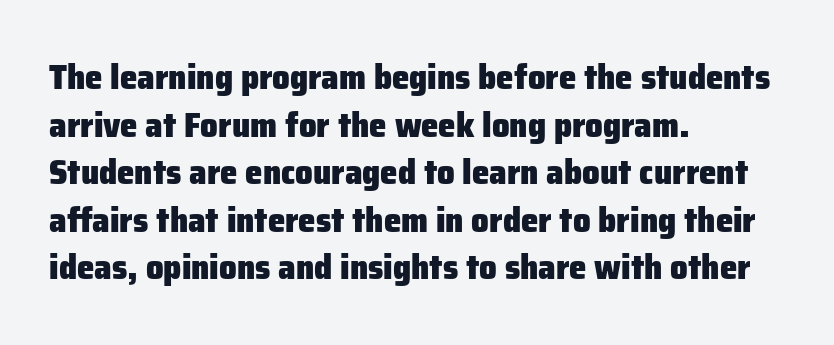
Q: Is the text bold? A: Yes.
Q: Is the text italic (slanted)? A: No, it is upright.
Q: Is the typeface a serif or a sans-serif typeface? A: Sans-serif.
Q: Is the text underlined? A: No.
Q: How is the paragraph aligned? A: Left-aligned.
Q: Is the spacing between letters normal or unusually wide? A: Normal.
Q: Is the spacing between lines tight, normal or loose? A: Normal.
Q: Width (condensed, normal, or wide)? A: Normal.
Q: Stroke contrast? A: Low.
Q: x-height? A: Medium.
Q: Monospaced? A: No.
